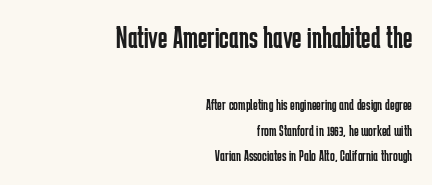
The image shows 32 px regular-weight, condensed sans-serif type, upright; set right-aligned, normal line spacing (1.59x), normal letter spacing, not underlined; the first (top) block is 2.0x larger; low stroke contrast and a medium x-height.
